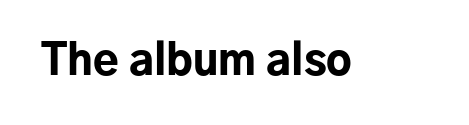
{"serif": "no", "italic": "no", "bold": "yes", "weight": "bold", "width": "normal", "stroke_contrast": "low", "x_height": "medium", "monospaced": "no", "underline": "no", "letter_spacing": "normal", "letter_spacing_em": 0.0, "glyph_px": 42}
